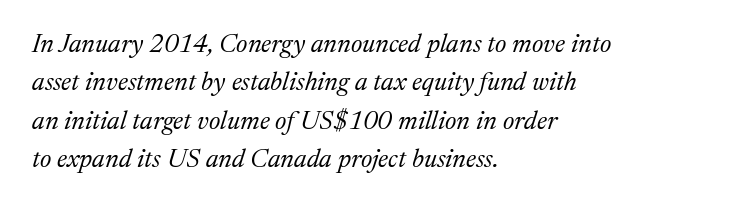
Q: Is the text bold? A: No.
Q: Is the text italic (slanted)? A: Yes, it leans right by about 17 degrees.
Q: Is the text underlined? A: No.
Q: How is the paragraph aligned? A: Left-aligned.
Q: Is the spacing between letters normal or unusually wide? A: Normal.
Q: Is the spacing between lines tight, normal or loose? A: Normal.
